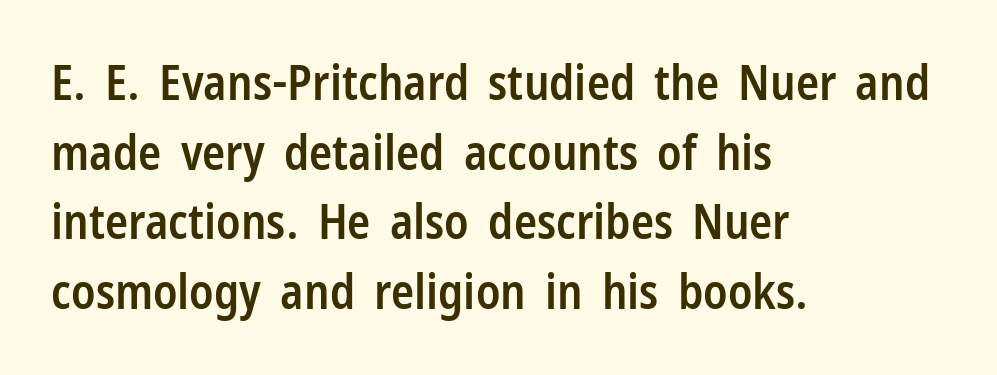
Q: Is the text bold? A: Semi-bold.
Q: Is the text italic (slanted)? A: No, it is upright.
Q: Is the typeface a serif or a sans-serif typeface? A: Sans-serif.
Q: Is the text underlined? A: No.
Q: How is the paragraph aligned? A: Left-aligned.
Q: Is the spacing between letters normal or unusually wide? A: Normal.
Q: Is the spacing between lines tight, normal or loose? A: Normal.
Q: Width (condensed, normal, or wide)? A: Condensed.
Q: Stroke contrast? A: Low.
Q: x-height? A: Medium.
Q: Monospaced? A: No.
